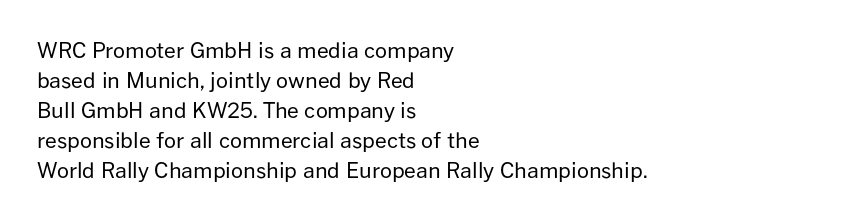
Compared with typical body copy, the letter spacing here is the same. The text block is weighted toward the left margin, trailing off unevenly rightward. The foot of each line stays bare and open. Evenly set lines give the paragraph a standard silhouette. Stroke thickness stays within the range of a standard reading face or lighter.
